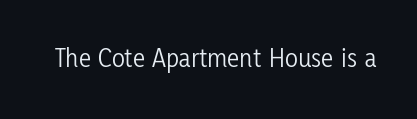
The image shows 27 px text type, upright; set normal letter spacing, not underlined.
